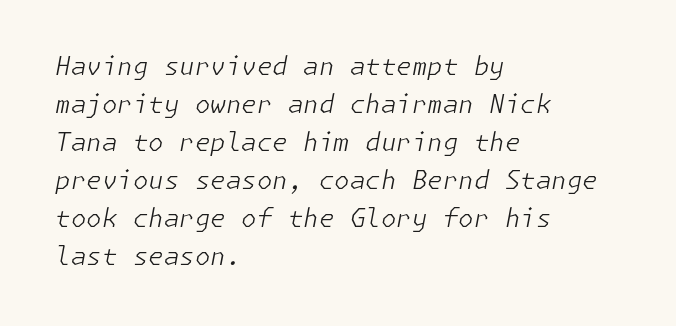
The image shows 25 px text type, italic (leaning right); set left-aligned, normal line spacing (1.52x), normal letter spacing, not underlined.
